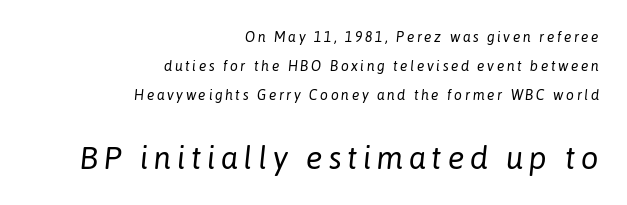
{"italic": "yes", "lean": "right", "slant_degrees": 6, "bold": "no", "weight": "regular", "width": "normal", "stroke_contrast": "low", "x_height": "medium", "monospaced": "no", "underline": "no", "align": "right", "line_spacing": "loose", "line_spacing_ratio": 2.08, "larger_block": "second", "size_ratio": 2.21, "glyph_px": 31}
